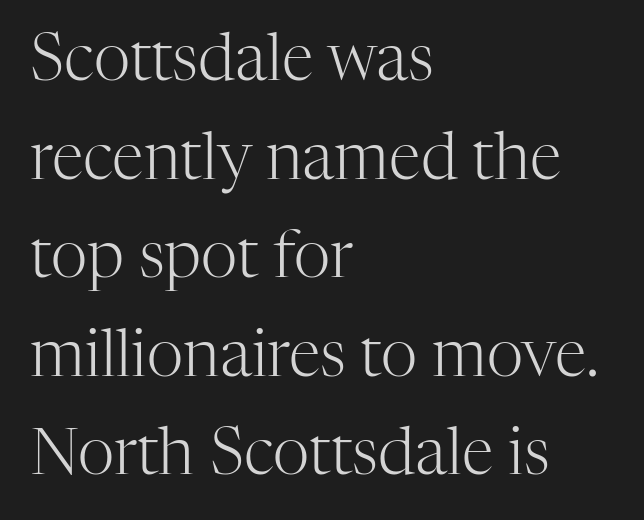
{"serif": "yes", "italic": "no", "bold": "no", "weight": "light", "width": "normal", "stroke_contrast": "high", "x_height": "medium", "monospaced": "no", "underline": "no", "align": "left", "line_spacing": "normal", "line_spacing_ratio": 1.54, "letter_spacing": "normal", "letter_spacing_em": 0.0, "glyph_px": 64}
